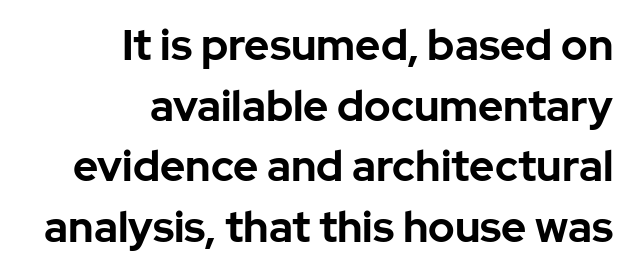
Check under the words: just untouched page. The typeface chosen for these lines omits serifs. No italicization has been applied; the sample stays upright. Strong, thick strokes mark this as bold type. This sample keeps an unexceptional amount of space between lines. The rendering uses natural spacing where letterforms have individual widths.
